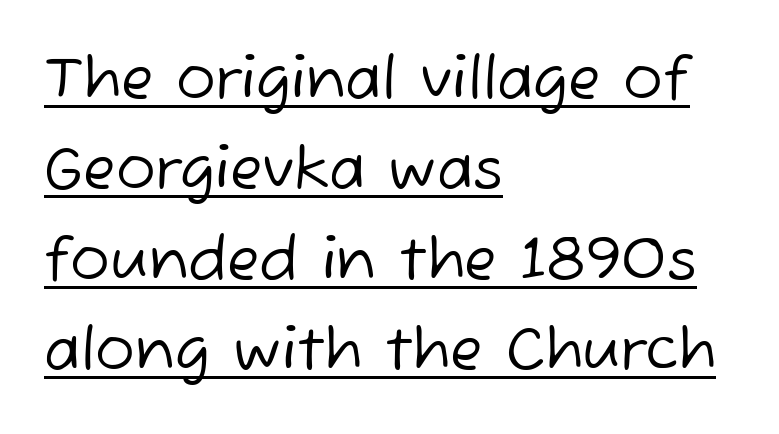
Observe the absence of serifs on each vertical stroke in this sample. Underlining? Definitely there. The compositor pushed each line to the left boundary. The passage shown is typed in a proportional face where columns would drift.
